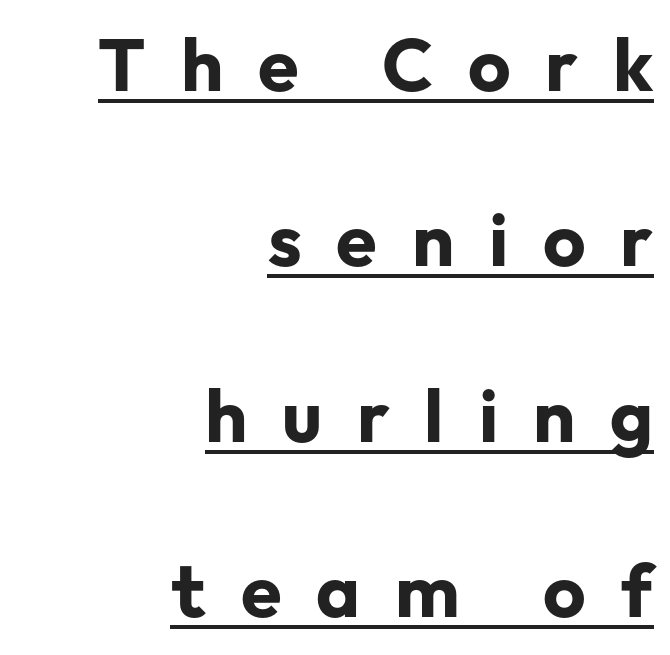
Proportional: the letters do not fall into vertical columns. Looks like someone drew a line under every word here. The passage shown is emphatically bold. The letters are spread apart with noticeably loose tracking. If you drew a ruler down the right edge, every line would touch it. Whoever set this chose breathing room over compactness in the vertical rhythm.
